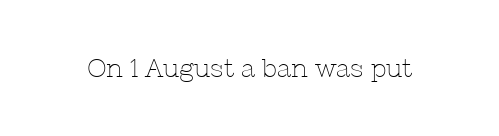
Q: Is the text bold? A: No.
Q: Is the text italic (slanted)? A: No, it is upright.
Q: Is the text underlined? A: No.
Q: Is the spacing between letters normal or unusually wide? A: Normal.
